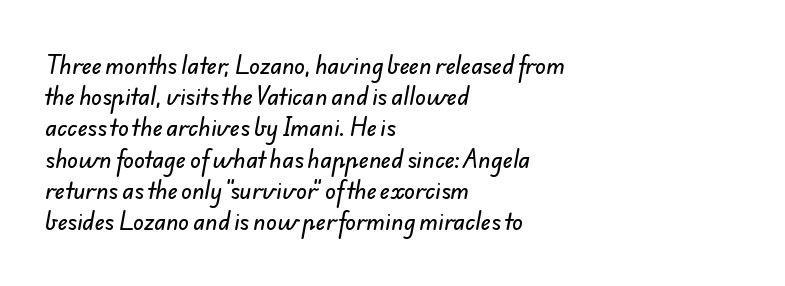
The image shows 22 px text type; set left-aligned, normal line spacing (1.42x), normal letter spacing, not underlined.
